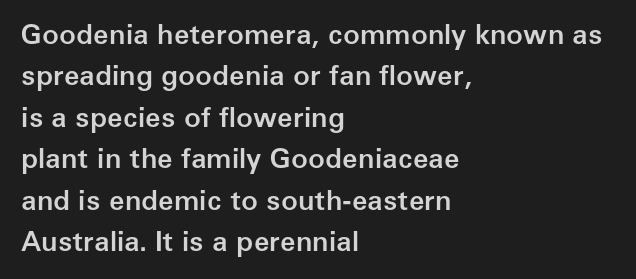
Q: Is the text bold? A: Semi-bold.
Q: Is the text italic (slanted)? A: No, it is upright.
Q: Is the typeface a serif or a sans-serif typeface? A: Sans-serif.
Q: Is the text underlined? A: No.
Q: How is the paragraph aligned? A: Left-aligned.
Q: Is the spacing between letters normal or unusually wide? A: Normal.
Q: Is the spacing between lines tight, normal or loose? A: Normal.
Q: Width (condensed, normal, or wide)? A: Normal.
Q: Stroke contrast? A: Low.
Q: x-height? A: Medium.
Q: Monospaced? A: No.
